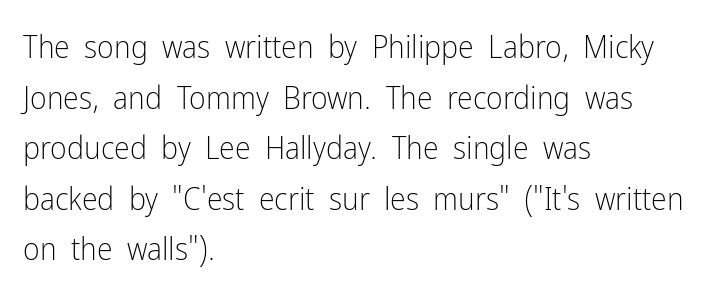
The image shows 32 px light, condensed sans-serif type, upright; set left-aligned, normal line spacing (1.58x), normal letter spacing, not underlined; low stroke contrast and a medium x-height.
